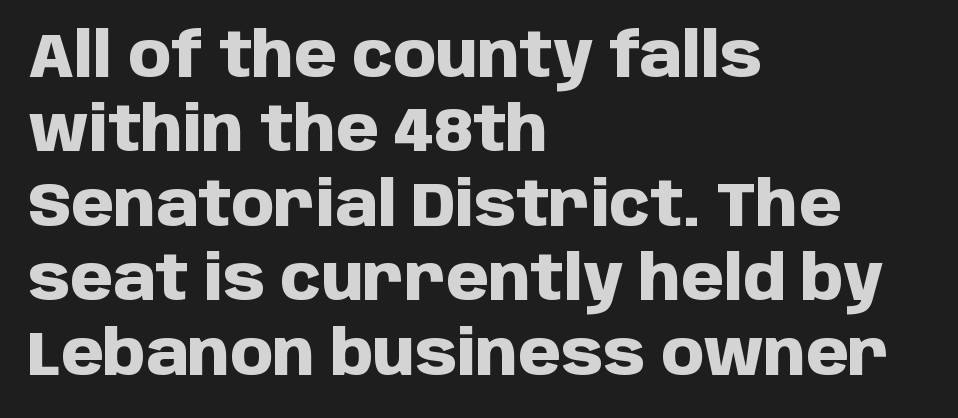
The image shows 61 px heavy sans-serif type, upright; set left-aligned, line spacing 1.22x, normal letter spacing, not underlined; low stroke contrast and a large x-height.
